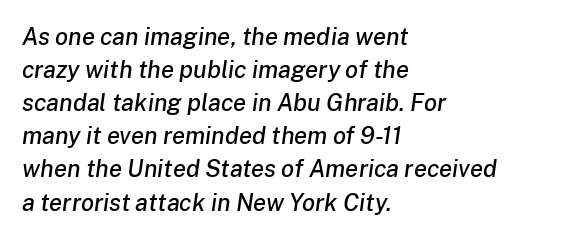
The line texture is even and compact thanks to regular tracking. The face used here has a pronounced slope to its letters. The gap between lines stays unmarked. The rows are spaced the way most documents space them. The typesetter chose a ragged-right arrangement here.
